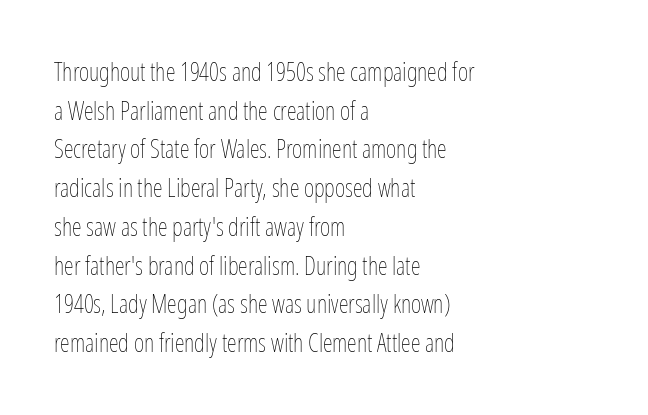
The image shows 25 px text type, upright; set left-aligned, normal line spacing (1.55x), normal letter spacing, not underlined.
